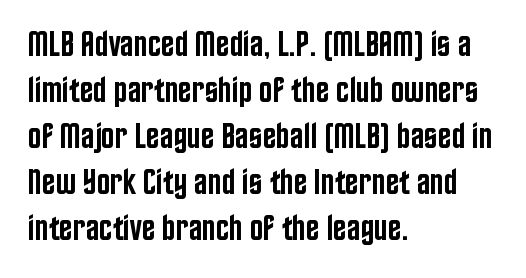
Line spacing here is normal. Inter-character spacing is left at the font's built-in metrics. The passage shown is typeset with a sans-serif family. Caption: multi-line text, flush left, ragged right.
